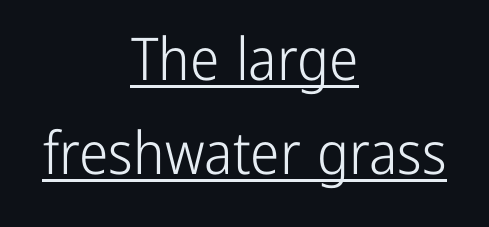
Q: Is the text bold? A: No.
Q: Is the text italic (slanted)? A: No, it is upright.
Q: Is the typeface a serif or a sans-serif typeface? A: Sans-serif.
Q: Is the text underlined? A: Yes.
Q: How is the paragraph aligned? A: Centered.
Q: Is the spacing between letters normal or unusually wide? A: Normal.
Q: Is the spacing between lines tight, normal or loose? A: Normal.
Q: Width (condensed, normal, or wide)? A: Condensed.
Q: Stroke contrast? A: Low.
Q: x-height? A: Medium.
Q: Monospaced? A: No.
